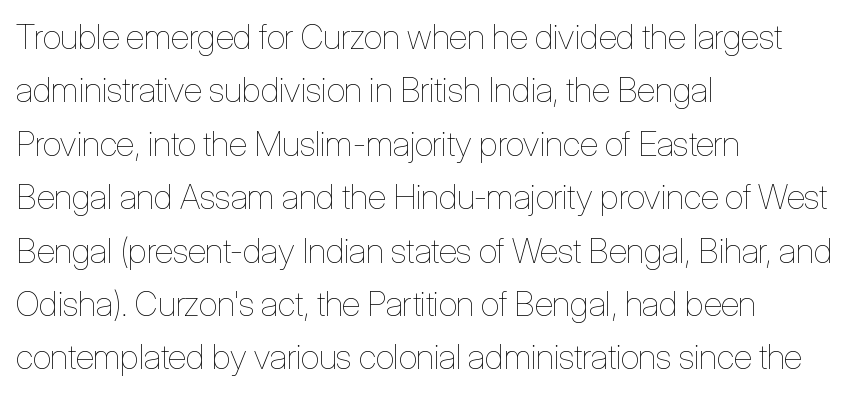
{"italic": "no", "bold": "no", "weight": "thin", "width": "condensed", "stroke_contrast": "low", "x_height": "medium", "monospaced": "no", "underline": "no", "align": "left", "line_spacing": "normal", "line_spacing_ratio": 1.57, "letter_spacing": "normal", "letter_spacing_em": 0.0, "glyph_px": 34}
